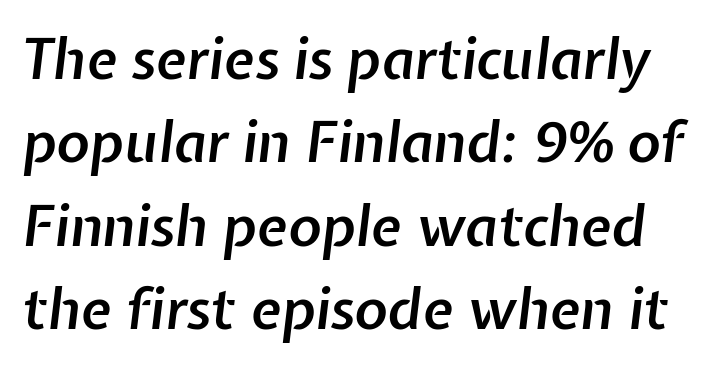
The image shows 56 px semibold type, italic (leaning right); set normal line spacing (1.49x), normal letter spacing, not underlined; low stroke contrast and a medium x-height.
